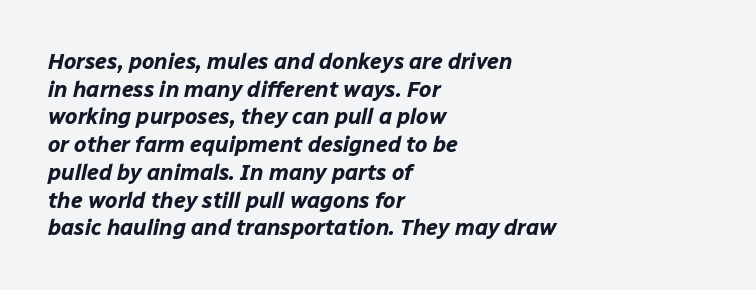
{"italic": "yes", "lean": "right", "slant_degrees": 12, "bold": "yes", "underline": "no", "align": "left", "line_spacing": "normal", "line_spacing_ratio": 1.26, "letter_spacing": "normal", "letter_spacing_em": 0.0, "glyph_px": 22}
